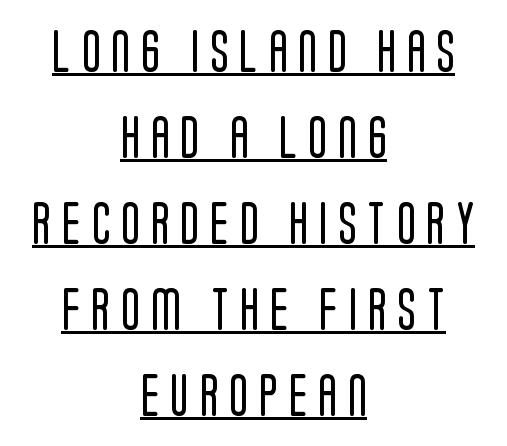
Summary of vertical rhythm: relaxed, with wide interline spacing. The designer went with a sans here, leaving each stem footless. Proportional: the letters do not fall into vertical columns. No chunkiness to these letters — they're not bold. What stands out about the letter spacing? Its width — letters are far apart. Nope, not italic — everything's standing straight.
